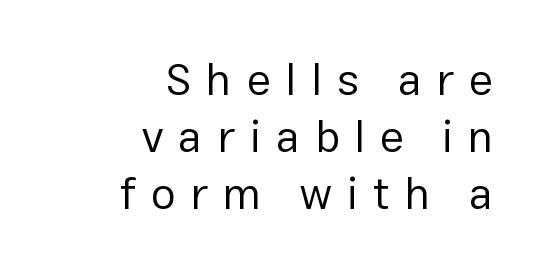
Q: Is the text bold? A: No.
Q: Is the text italic (slanted)? A: No, it is upright.
Q: Is the typeface a serif or a sans-serif typeface? A: Sans-serif.
Q: Is the text underlined? A: No.
Q: How is the paragraph aligned? A: Right-aligned.
Q: Is the spacing between letters normal or unusually wide? A: Unusually wide.
Q: Is the spacing between lines tight, normal or loose? A: Normal.
Q: Width (condensed, normal, or wide)? A: Normal.
Q: Stroke contrast? A: Low.
Q: x-height? A: Medium.
Q: Monospaced? A: No.
